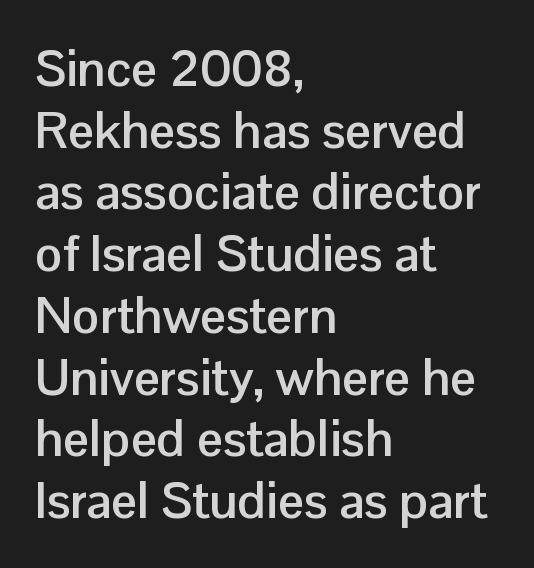
Examine the stroke ends and you'll find no serifs. Leftover space on each line is placed entirely after the last word. Set as a true bold cut, around the 700 mark. The letters advance in unequal steps, a hallmark of proportional type. Is there any slant? The stems are plumb. Students, note that the glyphs here touch the page at normal intervals.
